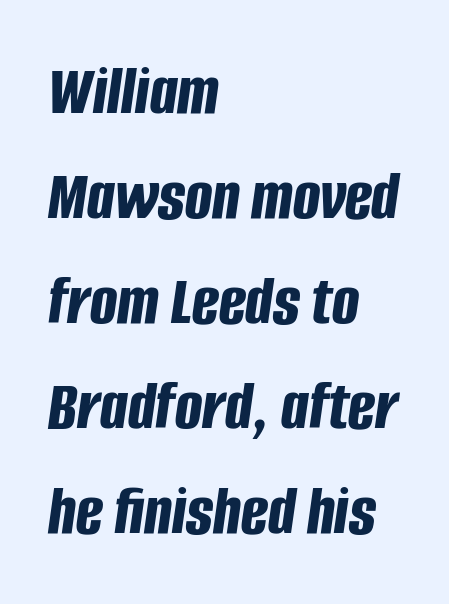
{"italic": "yes", "lean": "right", "slant_degrees": 8, "bold": "yes", "weight": "bold", "width": "condensed", "stroke_contrast": "low", "x_height": "large", "monospaced": "no", "underline": "no", "align": "left", "line_spacing": "normal", "line_spacing_ratio": 1.46, "letter_spacing": "normal", "letter_spacing_em": 0.0, "glyph_px": 72}
